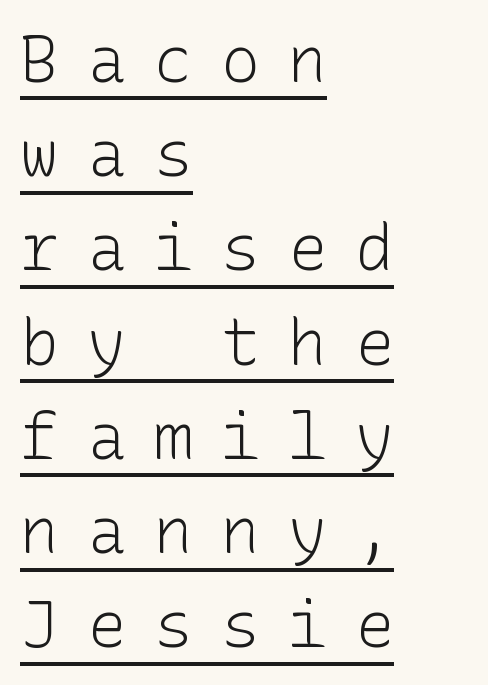
Beneath each row of characters lies a ruled line. The rows are spaced the way most documents space them. Line starts are locked; line ends wander. Letters have the restrained weight of plain body copy at most. Do the letters lean? They stand straight.
